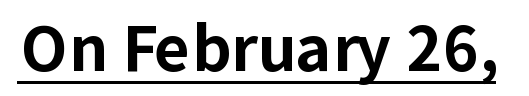
The characters display no serif detailing; their extremities are plain. You can see a thin bar hugging the bottom of the glyphs. The axis of the letterforms is exactly vertical. This rendering leaves character spacing at its baseline value. Do the characters align in a grid? No, the font is proportional.
